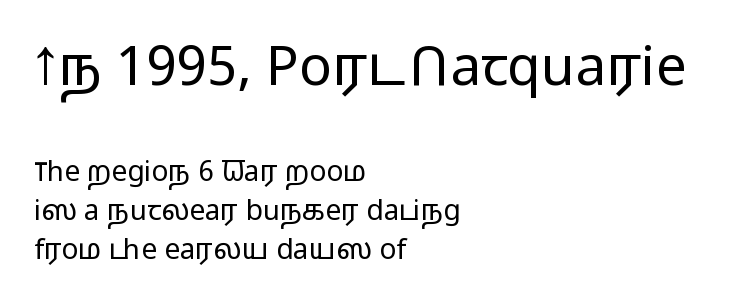
The image shows 55 px light, wide sans-serif type, upright; set left-aligned, normal line spacing (1.4x), normal letter spacing, not underlined; the first (top) block is 1.96x larger; low stroke contrast and a medium x-height.
